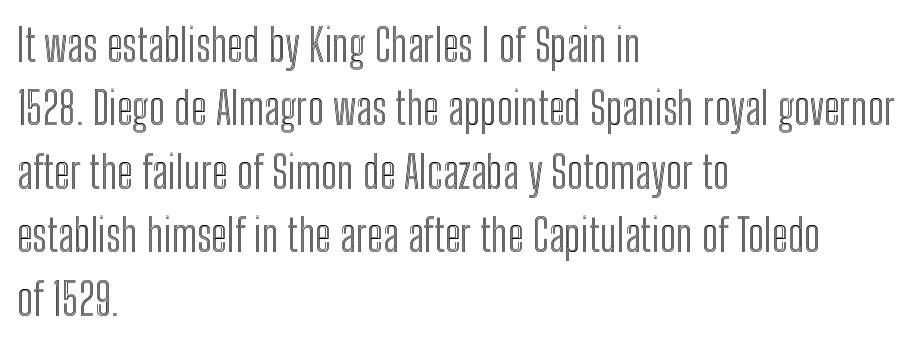
The image shows 45 px condensed type, upright; set left-aligned, normal line spacing (1.41x), normal letter spacing, not underlined; a medium x-height.
